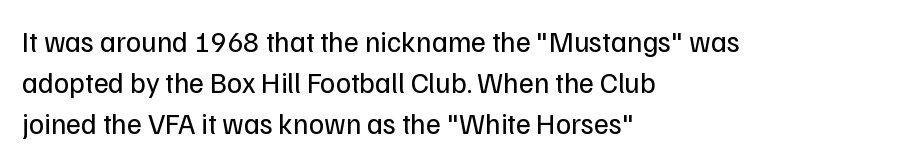
Stroke mass is kept to a normal reading level or below. Summary of vertical rhythm: regular, with standard interline spacing. The letterforms sit shoulder to shoulder at normal distance. Do the characters align in a grid? No, the font is proportional. Unlike a traditional serif, this face leaves its strokes unadorned. Italic? Not at all — the glyphs are vertical.
